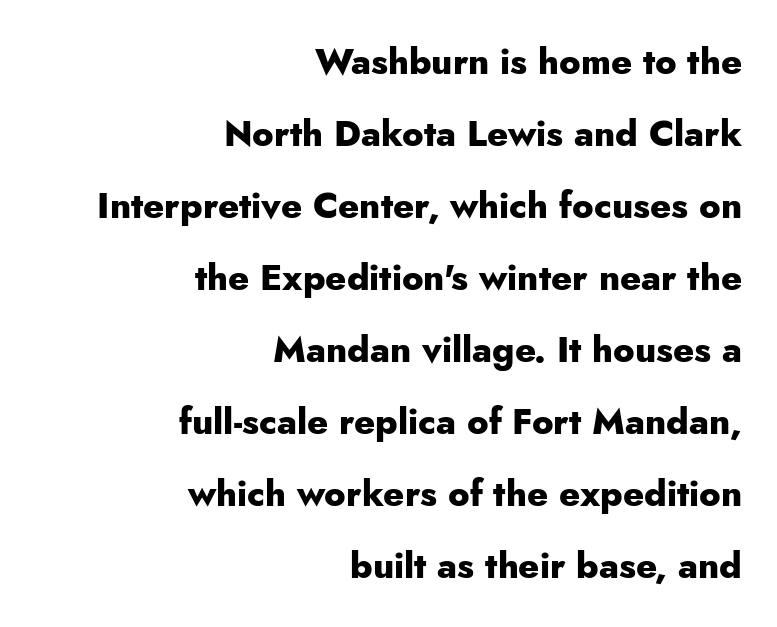
{"serif": "no", "italic": "no", "bold": "yes", "weight": "heavy", "width": "normal", "stroke_contrast": "low", "x_height": "small", "monospaced": "no", "underline": "no", "align": "right", "line_spacing": "loose", "line_spacing_ratio": 2.0, "letter_spacing": "normal", "letter_spacing_em": 0.0, "glyph_px": 36}
